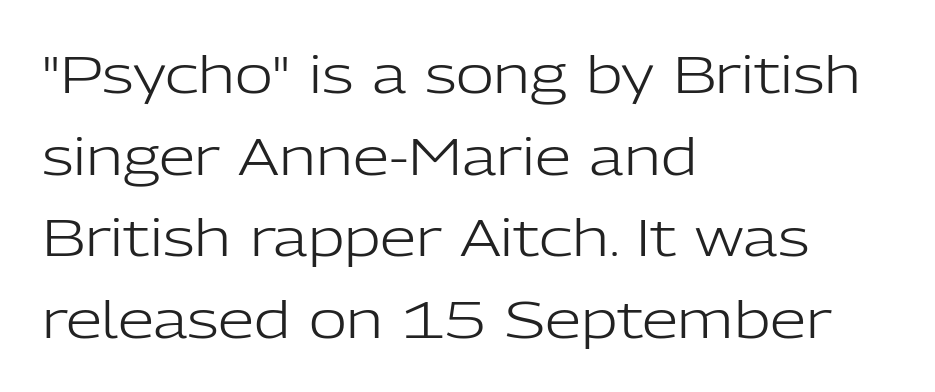
Compared with a centered layout, this one pins lines to the left instead. The type is set solid horizontally, with unmodified tracking. Classification — sans serif. The typesetting does not lean heavy: it is not bold.
